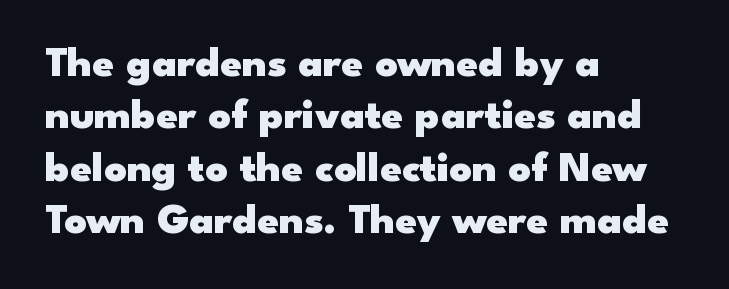
Q: Is the text bold? A: Yes.
Q: Is the text italic (slanted)? A: No, it is upright.
Q: Is the typeface a serif or a sans-serif typeface? A: Sans-serif.
Q: Is the text underlined? A: No.
Q: How is the paragraph aligned? A: Left-aligned.
Q: Is the spacing between letters normal or unusually wide? A: Normal.
Q: Width (condensed, normal, or wide)? A: Wide.
Q: Stroke contrast? A: Low.
Q: x-height? A: Small.
Q: Monospaced? A: No.
